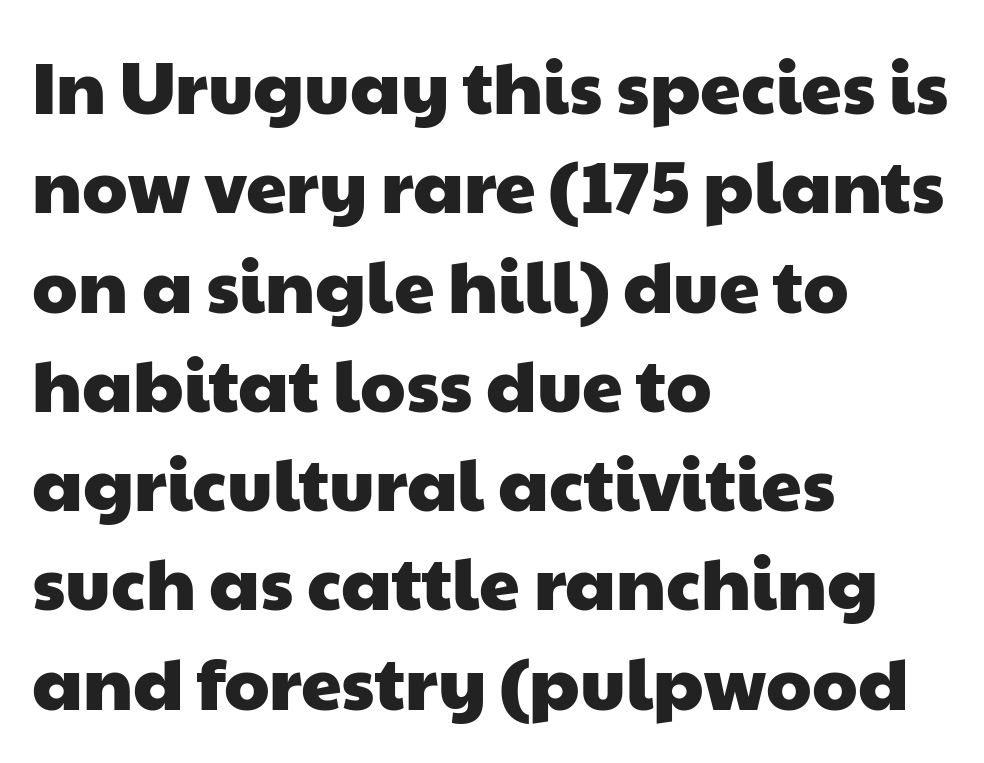
The image shows 73 px wide sans-serif type; set left-aligned, normal line spacing (1.36x), normal letter spacing, not underlined; low stroke contrast and a medium x-height.
